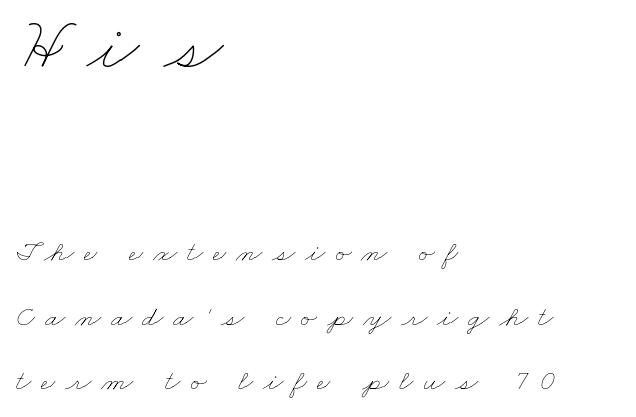
The image shows 76 px thin, wide type; set left-aligned, loose line spacing (2.15x), unusually wide letter spacing (+0.33 em), not underlined; the first (top) block is 2.53x larger; low stroke contrast and a small x-height.
